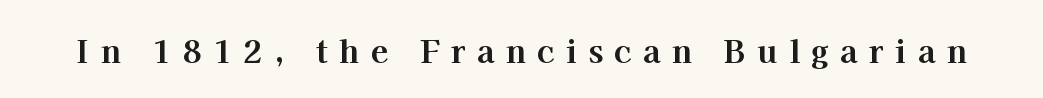
The image shows 32 px bold serif type, upright; set unusually wide letter spacing (+0.36 em), not underlined; high stroke contrast and a medium x-height.
